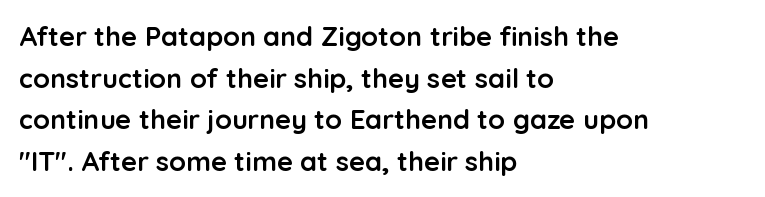
The image shows 27 px bold type, upright; set left-aligned, normal line spacing (1.54x), normal letter spacing, not underlined.
